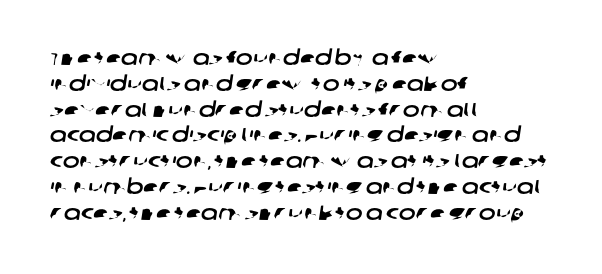
The lines are quadded left. Students, note that the glyphs here touch the page at normal intervals. The zone under the glyphs is completely vacant. The lines sit at an ordinary, default distance from one another.
